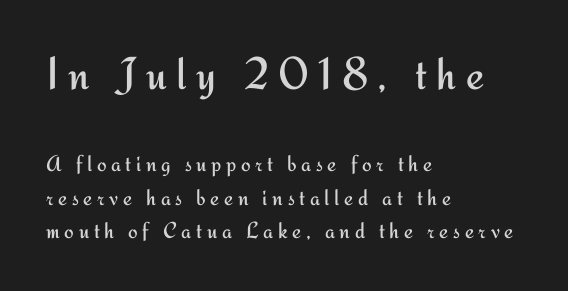
The image shows 46 px regular-weight sans-serif type, upright; set left-aligned, normal line spacing (1.45x), unusually wide letter spacing (+0.2 em), not underlined; the first (top) block is 2.0x larger; medium stroke contrast and a small x-height.
